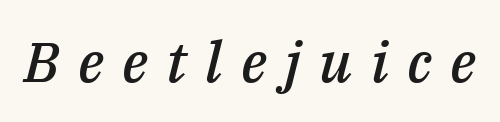
Q: Is the text bold? A: Semi-bold.
Q: Is the text italic (slanted)? A: Yes, it leans right by about 14 degrees.
Q: Is the text underlined? A: No.
Q: Is the spacing between letters normal or unusually wide? A: Unusually wide.
Q: Width (condensed, normal, or wide)? A: Normal.
Q: Stroke contrast? A: Medium.
Q: x-height? A: Medium.
Q: Monospaced? A: No.
